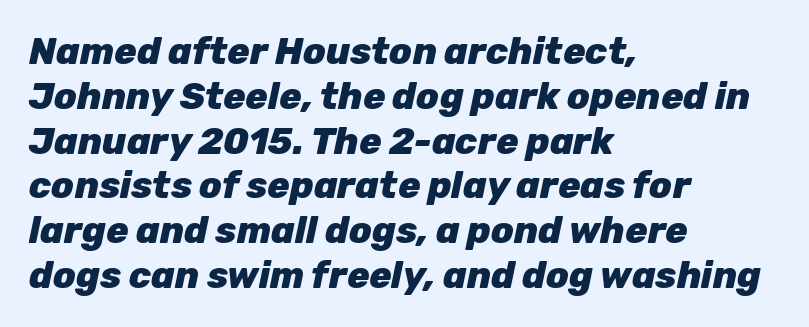
The image shows 37 px heavy type, italic (leaning right); set left-aligned, line spacing 1.21x, normal letter spacing, not underlined; low stroke contrast and a medium x-height.
